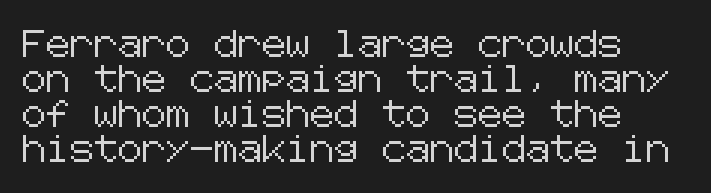
The space directly below the letters is spotless. Normally led — the rows are evenly, conventionally spaced. Is the letter spacing exaggerated? No — it looks like the ordinary default. It's the straight-up-and-down kind of type.
